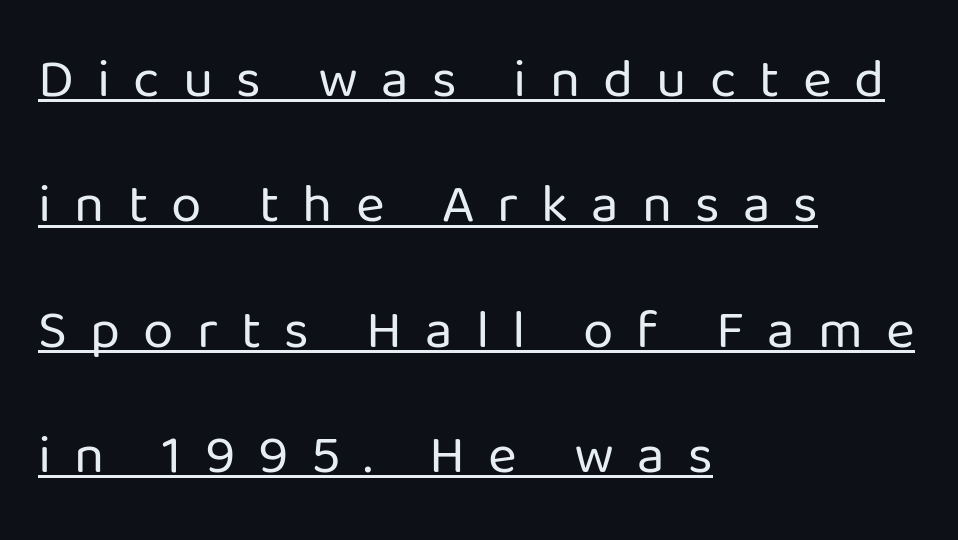
The image shows 55 px regular-weight sans-serif type, upright; set left-aligned, loose line spacing (2.28x), unusually wide letter spacing (+0.42 em), underlined; low stroke contrast and a medium x-height.
